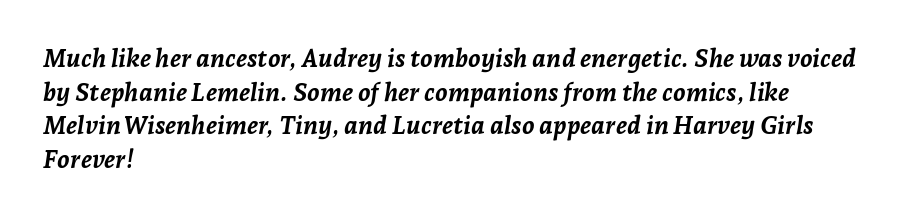
Q: Is the text bold? A: Yes.
Q: Is the text italic (slanted)? A: Yes, it leans right by about 7 degrees.
Q: Is the text underlined? A: No.
Q: How is the paragraph aligned? A: Left-aligned.
Q: Is the spacing between letters normal or unusually wide? A: Normal.
Q: Is the spacing between lines tight, normal or loose? A: Normal.
